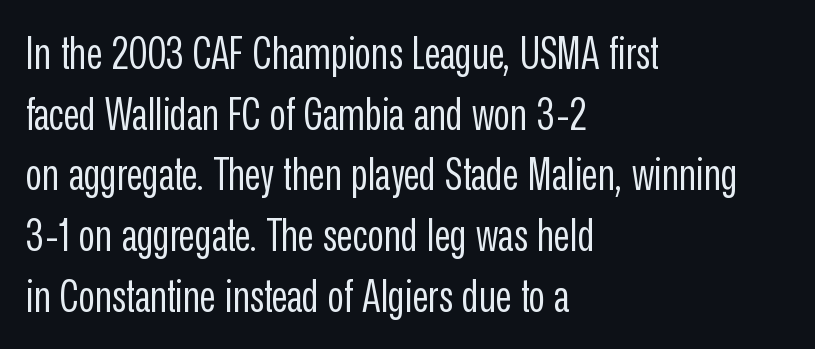
The strokes are not fattened; the text isn't bold. Is this a fixed-width face? No — the glyphs have proportional, varying widths. Teacher's note: observe the even left margin — that is flush-left alignment. Italic: no, the glyphs are upright roman.
